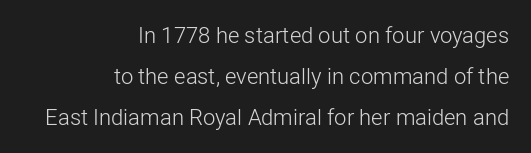
{"italic": "no", "bold": "no", "underline": "no", "align": "right", "line_spacing_ratio": 1.86, "letter_spacing": "normal", "letter_spacing_em": 0.0, "glyph_px": 22}
